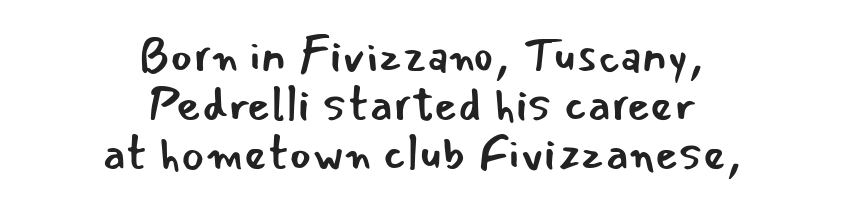
The image shows 48 px regular-weight sans-serif type, upright; set centered, tight line spacing (1.02x), normal letter spacing, not underlined; low stroke contrast and a small x-height.
